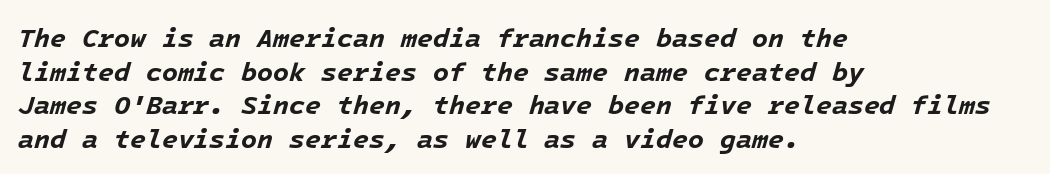
Q: Is the text bold? A: Yes.
Q: Is the text italic (slanted)? A: Yes, it leans right by about 16 degrees.
Q: Is the text underlined? A: No.
Q: How is the paragraph aligned? A: Left-aligned.
Q: Is the spacing between letters normal or unusually wide? A: Normal.
Q: Is the spacing between lines tight, normal or loose? A: Normal.
